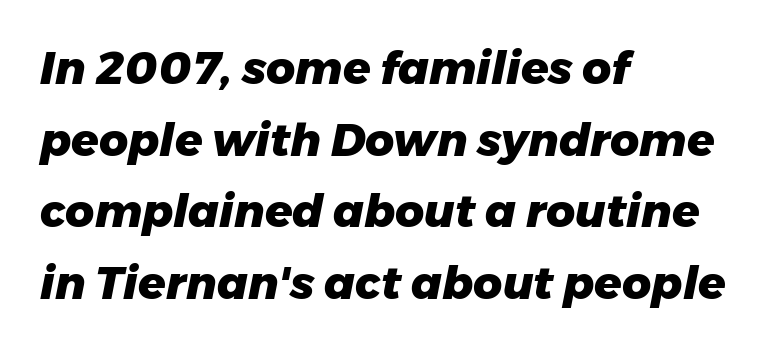
Plain, unruled lines of type. Characters are canted at an angle relative to the baseline's perpendicular. Notice how descenders clear the ascenders below comfortably — that's standard leading. Strong, thick strokes mark this as bold type. Here the designer chose a conventional face with non-uniform glyph widths. Nothing unusual about the tracking: characters are spaced as the font intends.
